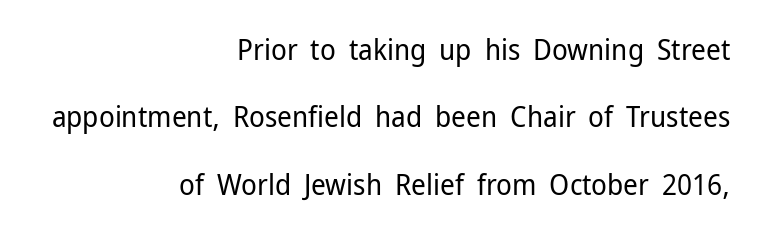
Q: Is the text bold? A: No.
Q: Is the text italic (slanted)? A: No, it is upright.
Q: Is the typeface a serif or a sans-serif typeface? A: Sans-serif.
Q: Is the text underlined? A: No.
Q: How is the paragraph aligned? A: Right-aligned.
Q: Is the spacing between letters normal or unusually wide? A: Normal.
Q: Is the spacing between lines tight, normal or loose? A: Loose.
Q: Width (condensed, normal, or wide)? A: Normal.
Q: Stroke contrast? A: Low.
Q: x-height? A: Medium.
Q: Monospaced? A: No.
